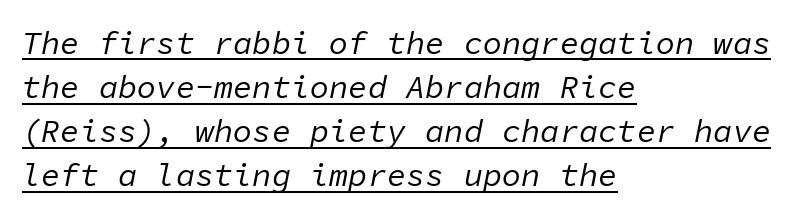
Q: Is the text bold? A: No.
Q: Is the text italic (slanted)? A: Yes, it leans right by about 11 degrees.
Q: Is the text underlined? A: Yes.
Q: How is the paragraph aligned? A: Left-aligned.
Q: Is the spacing between letters normal or unusually wide? A: Normal.
Q: Is the spacing between lines tight, normal or loose? A: Normal.
Q: Width (condensed, normal, or wide)? A: Normal.
Q: Stroke contrast? A: Low.
Q: x-height? A: Medium.
Q: Monospaced? A: Yes.
